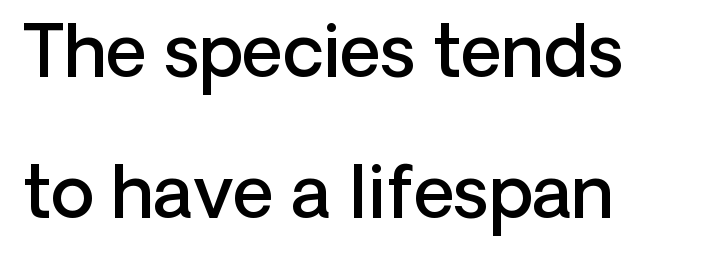
Q: Is the text bold? A: Semi-bold.
Q: Is the text italic (slanted)? A: No, it is upright.
Q: Is the typeface a serif or a sans-serif typeface? A: Sans-serif.
Q: Is the text underlined? A: No.
Q: How is the paragraph aligned? A: Left-aligned.
Q: Is the spacing between letters normal or unusually wide? A: Normal.
Q: Is the spacing between lines tight, normal or loose? A: Loose.
Q: Width (condensed, normal, or wide)? A: Normal.
Q: Stroke contrast? A: Low.
Q: x-height? A: Medium.
Q: Monospaced? A: No.
